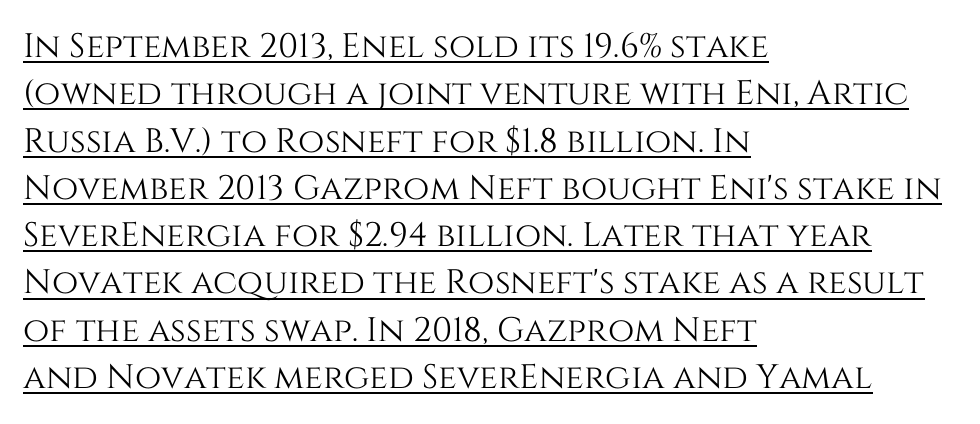
The image shows 34 px text type, upright; set left-aligned, normal line spacing (1.39x), normal letter spacing, underlined; medium stroke contrast and a large x-height.
